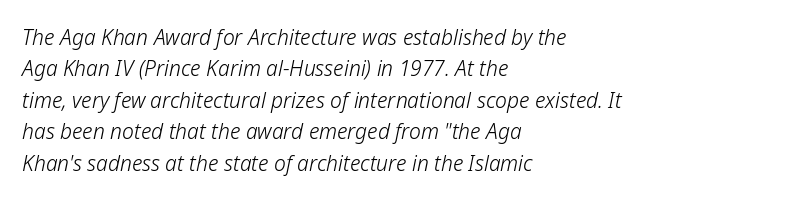
Q: Is the text bold? A: No.
Q: Is the text italic (slanted)? A: Yes, it leans right by about 12 degrees.
Q: Is the text underlined? A: No.
Q: How is the paragraph aligned? A: Left-aligned.
Q: Is the spacing between letters normal or unusually wide? A: Normal.
Q: Is the spacing between lines tight, normal or loose? A: Normal.
